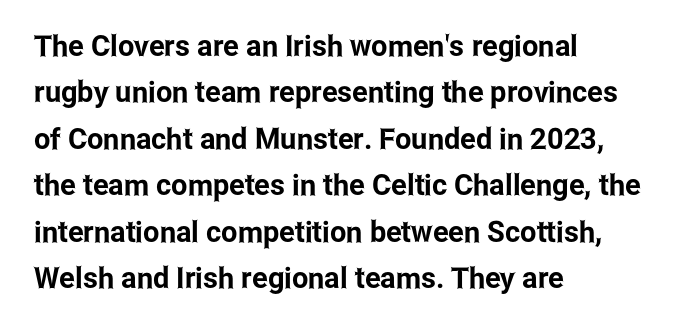
Q: Is the text italic (slanted)? A: No, it is upright.
Q: Is the typeface a serif or a sans-serif typeface? A: Sans-serif.
Q: Is the text underlined? A: No.
Q: How is the paragraph aligned? A: Left-aligned.
Q: Is the spacing between letters normal or unusually wide? A: Normal.
Q: Is the spacing between lines tight, normal or loose? A: Normal.
Q: Width (condensed, normal, or wide)? A: Condensed.
Q: Stroke contrast? A: Low.
Q: x-height? A: Medium.
Q: Monospaced? A: No.
